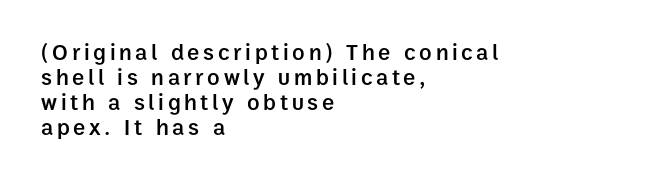
{"italic": "no", "bold": "semi", "underline": "no", "align": "left", "line_spacing": "tight", "line_spacing_ratio": 1.09, "glyph_px": 23}
